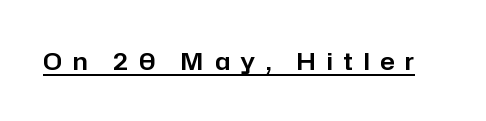
The image shows 24 px text type, upright; set unusually wide letter spacing (+0.45 em), underlined.
